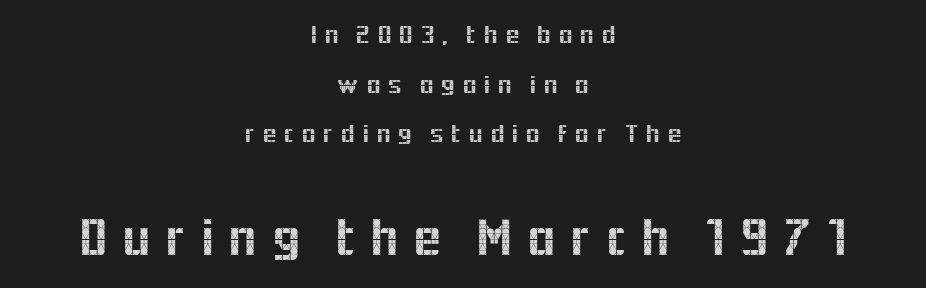
The image shows 54 px sans-serif type, upright; set centered, line spacing 1.84x, unusually wide letter spacing (+0.23 em), not underlined; the second (bottom) block is 2.0x larger; a medium x-height.
